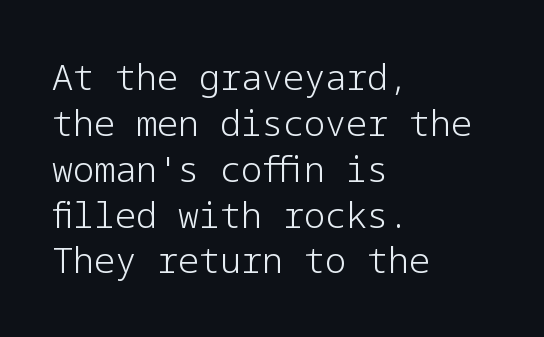
Q: Is the text bold? A: No.
Q: Is the text italic (slanted)? A: No, it is upright.
Q: Is the typeface a serif or a sans-serif typeface? A: Sans-serif.
Q: Is the text underlined? A: No.
Q: How is the paragraph aligned? A: Left-aligned.
Q: Is the spacing between letters normal or unusually wide? A: Normal.
Q: Is the spacing between lines tight, normal or loose? A: Normal.
Q: Width (condensed, normal, or wide)? A: Normal.
Q: Stroke contrast? A: Low.
Q: x-height? A: Medium.
